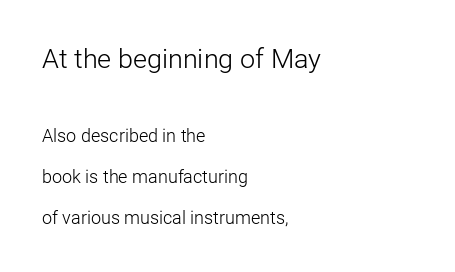
The image shows 27 px text type, upright; set left-aligned, loose line spacing (2.28x), normal letter spacing, not underlined; the first (top) block is 1.5x larger.
